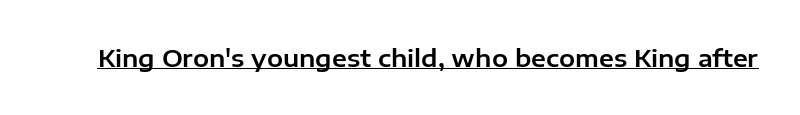
Default kerning and tracking; the words read as compact shapes. Notice how the stems are strictly vertical — no italics here. The glyphs are accompanied by a horizontal stroke just below them.
